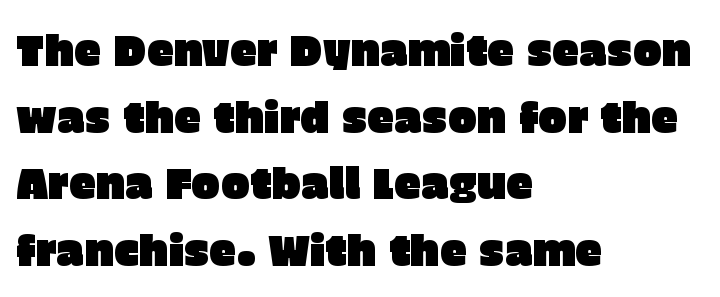
The image shows 43 px sans-serif type, upright; set left-aligned, normal line spacing (1.55x), normal letter spacing, not underlined; low stroke contrast and a large x-height.
